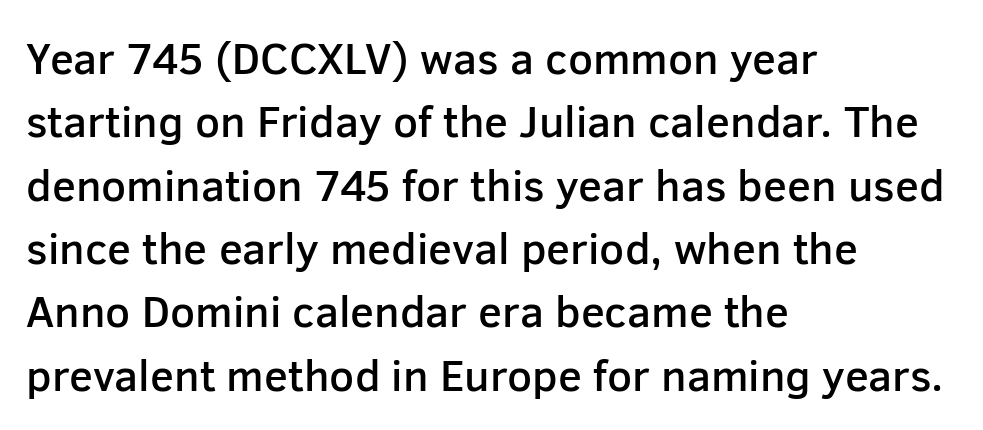
This sample has the flowing, uneven cadence of proportional lettering. Emphasis by weight is partial: semibold. The glyphs are unaccompanied by any horizontal stroke below them. Posture: vertical.
